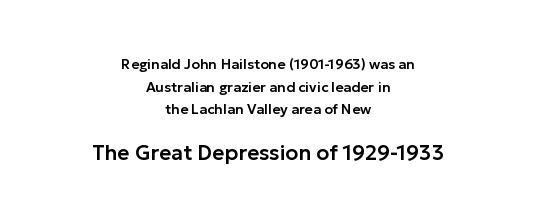
The image shows 21 px text type, upright; set centered, normal line spacing (1.61x), normal letter spacing, not underlined; the second (bottom) block is 1.5x larger.
